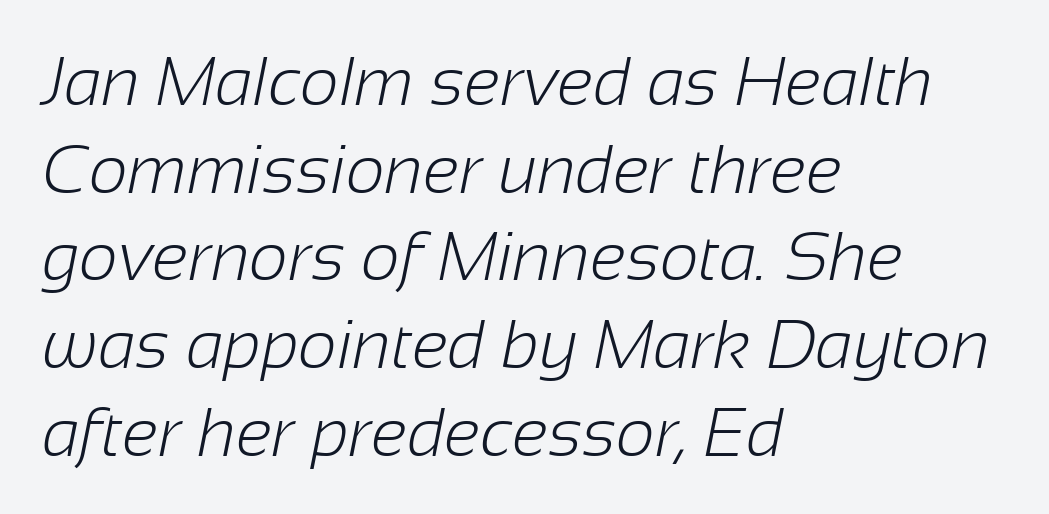
{"serif": "no", "bold": "no", "weight": "light", "width": "normal", "stroke_contrast": "low", "x_height": "medium", "monospaced": "no", "underline": "no", "align": "left", "line_spacing": "normal", "line_spacing_ratio": 1.29, "letter_spacing": "normal", "letter_spacing_em": 0.0, "glyph_px": 68}
